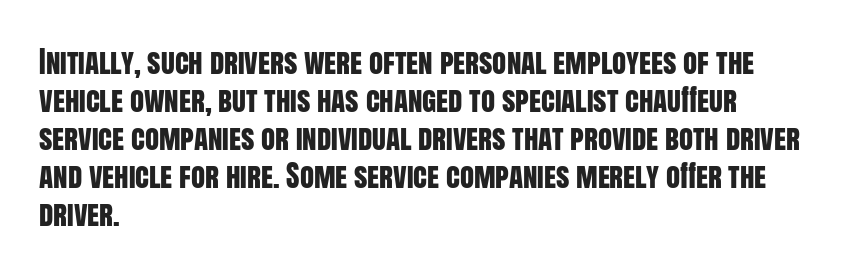
Spacing between characters is what you'd get straight out of the box. Each letter's strokes conclude bluntly, with no projecting serifs. Note the varied advance widths — an 'i' is clearly narrower than an 'm'. These lines were composed using upright roman letters. In CSS terms this would be text-align: left. Clear beneath every line of the passage.
